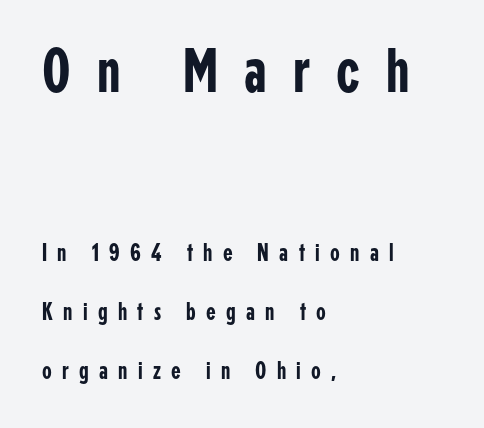
The image shows 63 px condensed sans-serif type, upright; set left-aligned, loose line spacing (2.36x), unusually wide letter spacing (+0.41 em), not underlined; the first (top) block is 2.52x larger; low stroke contrast and a medium x-height.
